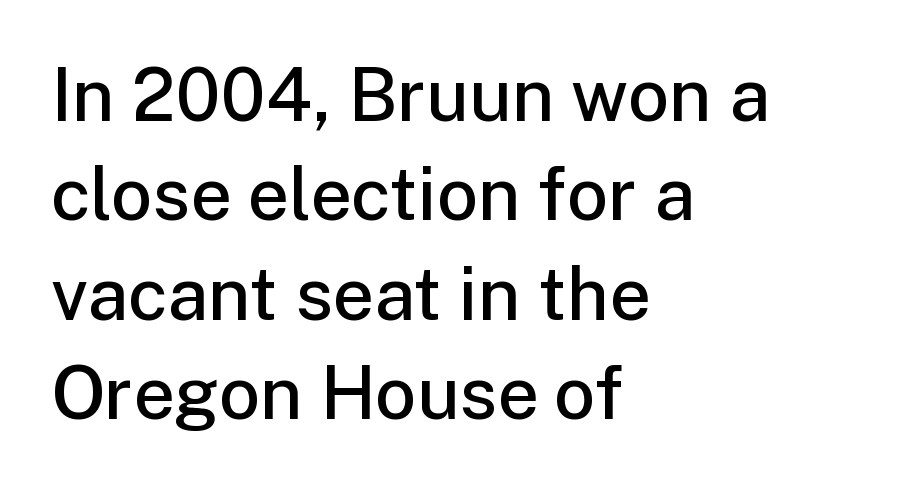
Q: Is the text bold? A: Semi-bold.
Q: Is the text italic (slanted)? A: No, it is upright.
Q: Is the typeface a serif or a sans-serif typeface? A: Sans-serif.
Q: Is the text underlined? A: No.
Q: How is the paragraph aligned? A: Left-aligned.
Q: Is the spacing between letters normal or unusually wide? A: Normal.
Q: Is the spacing between lines tight, normal or loose? A: Normal.
Q: Width (condensed, normal, or wide)? A: Normal.
Q: Stroke contrast? A: Low.
Q: x-height? A: Medium.
Q: Monospaced? A: No.
